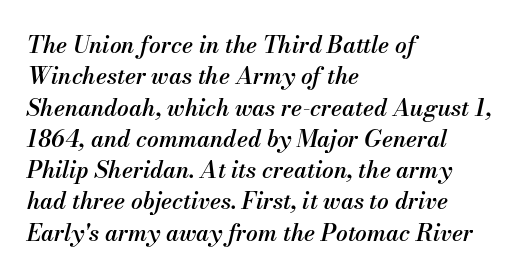
The image shows 23 px text type, italic (leaning right); set left-aligned, normal line spacing (1.36x), normal letter spacing, not underlined.
